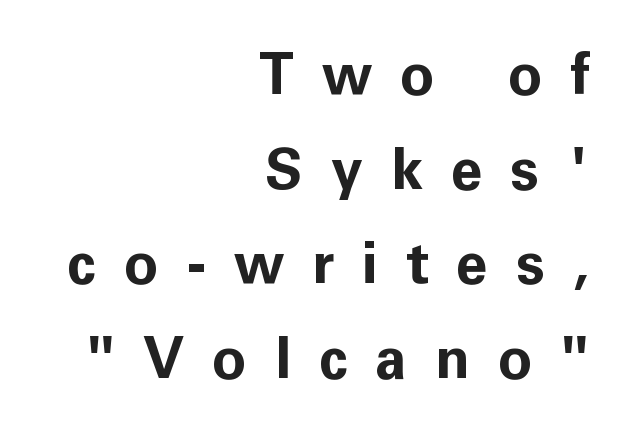
{"serif": "no", "italic": "no", "bold": "yes", "weight": "bold", "width": "normal", "stroke_contrast": "low", "x_height": "medium", "monospaced": "no", "underline": "no", "align": "right", "line_spacing": "normal", "line_spacing_ratio": 1.66, "letter_spacing": "wide", "letter_spacing_em": 0.49, "glyph_px": 57}
